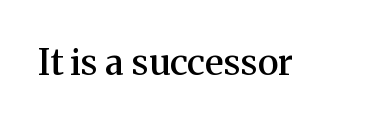
The image shows 37 px semibold serif type, upright; set normal letter spacing, not underlined; medium stroke contrast and a medium x-height.
